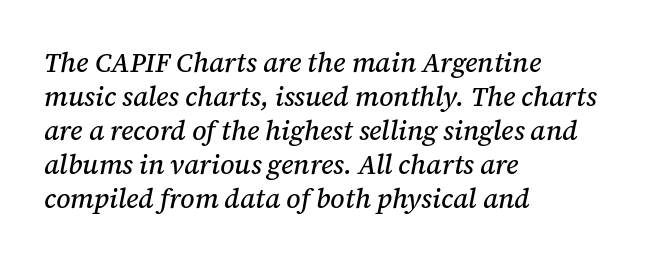
The image shows 27 px text type, italic (leaning right); set left-aligned, normal line spacing (1.26x), normal letter spacing, not underlined.
